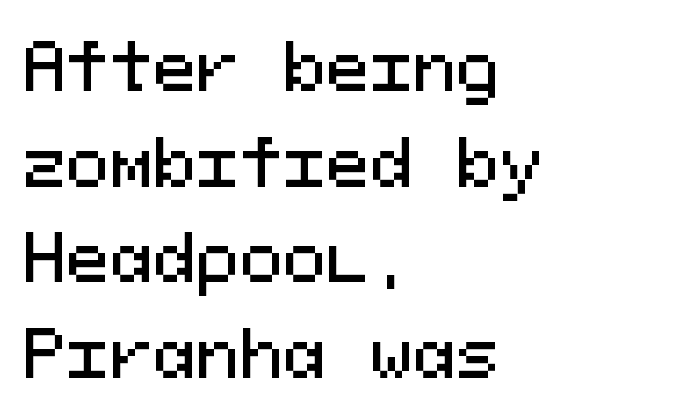
Q: Is the text italic (slanted)? A: No, it is upright.
Q: Is the typeface a serif or a sans-serif typeface? A: Sans-serif.
Q: Is the text underlined? A: No.
Q: How is the paragraph aligned? A: Left-aligned.
Q: Is the spacing between letters normal or unusually wide? A: Normal.
Q: Is the spacing between lines tight, normal or loose? A: Normal.
Q: Width (condensed, normal, or wide)? A: Normal.
Q: Stroke contrast? A: Medium.
Q: x-height? A: Medium.
Q: Monospaced? A: Yes.
